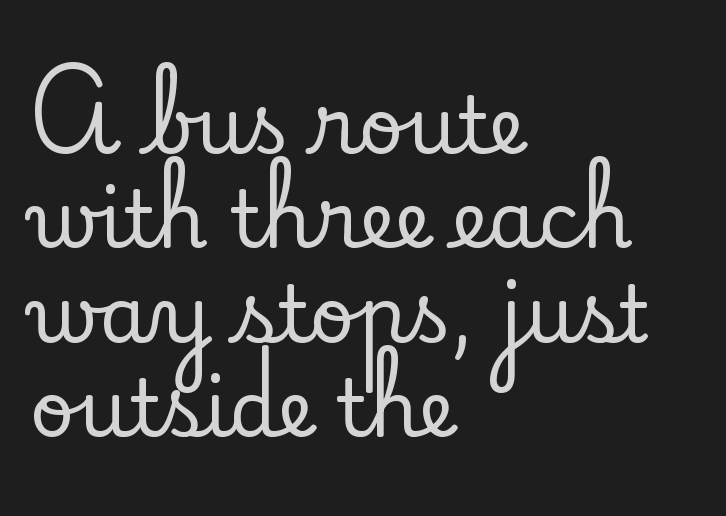
The image shows 78 px serif type, upright; set left-aligned, line spacing 1.21x, normal letter spacing, not underlined; low stroke contrast and a small x-height.
